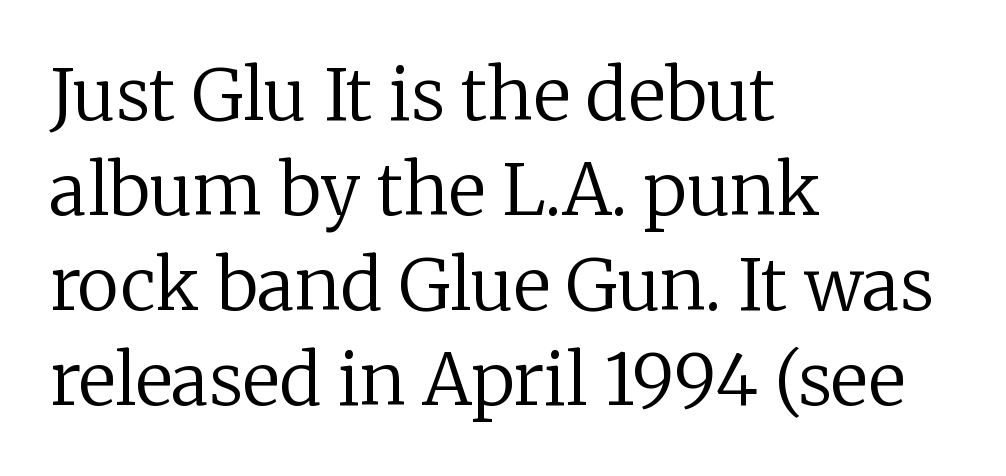
Q: Is the text bold? A: No.
Q: Is the text italic (slanted)? A: No, it is upright.
Q: Is the typeface a serif or a sans-serif typeface? A: Serif.
Q: Is the text underlined? A: No.
Q: How is the paragraph aligned? A: Left-aligned.
Q: Is the spacing between letters normal or unusually wide? A: Normal.
Q: Is the spacing between lines tight, normal or loose? A: Normal.
Q: Width (condensed, normal, or wide)? A: Normal.
Q: Stroke contrast? A: Low.
Q: x-height? A: Medium.
Q: Monospaced? A: No.
